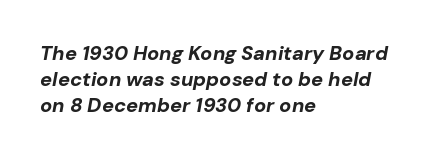
Q: Is the text bold? A: Yes.
Q: Is the text italic (slanted)? A: Yes, it leans right by about 10 degrees.
Q: Is the text underlined? A: No.
Q: How is the paragraph aligned? A: Left-aligned.
Q: Is the spacing between letters normal or unusually wide? A: Normal.
Q: Is the spacing between lines tight, normal or loose? A: Normal.
